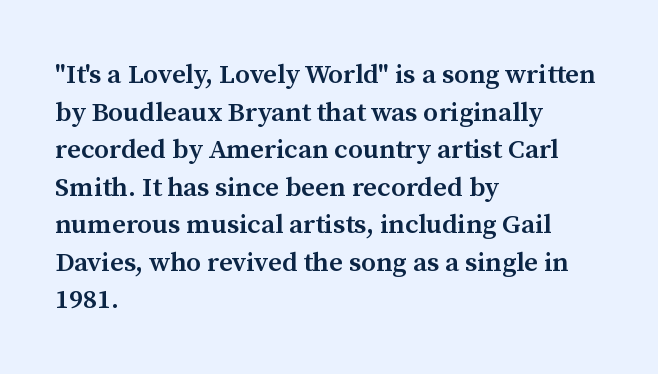
{"italic": "no", "bold": "semi", "underline": "no", "align": "left", "line_spacing": "normal", "line_spacing_ratio": 1.39, "letter_spacing": "normal", "letter_spacing_em": 0.0, "glyph_px": 27}
